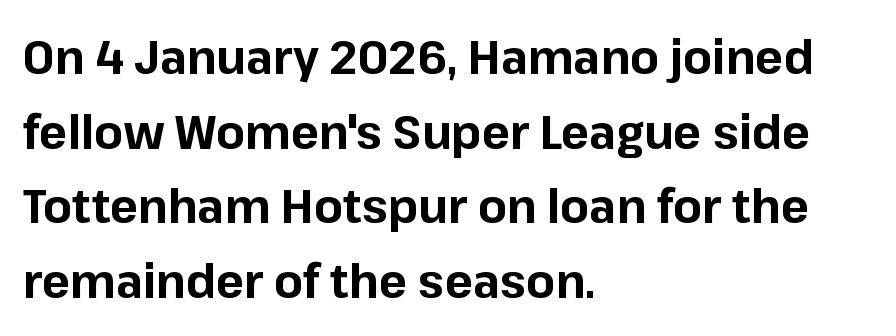
Q: Is the text bold? A: Yes.
Q: Is the text italic (slanted)? A: No, it is upright.
Q: Is the typeface a serif or a sans-serif typeface? A: Sans-serif.
Q: Is the text underlined? A: No.
Q: How is the paragraph aligned? A: Left-aligned.
Q: Is the spacing between letters normal or unusually wide? A: Normal.
Q: Is the spacing between lines tight, normal or loose? A: Normal.
Q: Width (condensed, normal, or wide)? A: Normal.
Q: Stroke contrast? A: Low.
Q: x-height? A: Medium.
Q: Monospaced? A: No.
